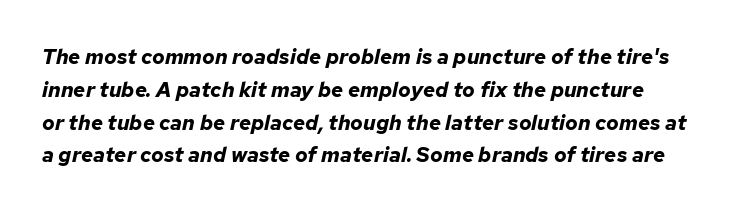
Observe the ordinary spacing: letters are neighbours, not strangers. A typesetter would call this leading conventional body-copy spacing. Rendered with sloped, italic letterforms. Descenders are the only things crossing below the line. Thick stems and heavy bowls — unmistakably bold.
